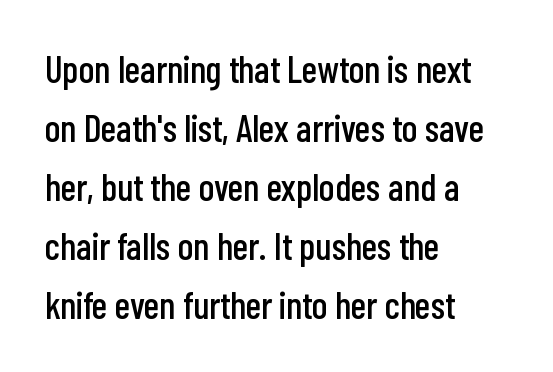
Every row of glyphs begins at an identical x-position on the left. Tracking value appears to be zero — textbook default spacing. Spacing verdict: proportional, widths tailored to each character. Note: no serifs on the glyphs. Every stem runs plumb, perpendicular to the baseline. The string is rendered with underlining switched off.
